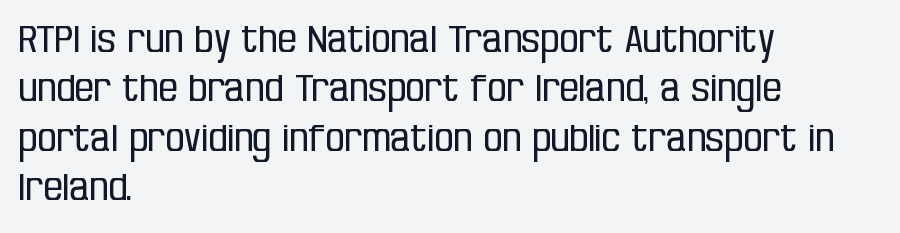
Q: Is the text bold? A: No.
Q: Is the text italic (slanted)? A: No, it is upright.
Q: Is the typeface a serif or a sans-serif typeface? A: Sans-serif.
Q: Is the text underlined? A: No.
Q: How is the paragraph aligned? A: Left-aligned.
Q: Is the spacing between letters normal or unusually wide? A: Normal.
Q: Is the spacing between lines tight, normal or loose? A: Normal.
Q: Width (condensed, normal, or wide)? A: Condensed.
Q: Stroke contrast? A: Low.
Q: x-height? A: Large.
Q: Monospaced? A: No.
